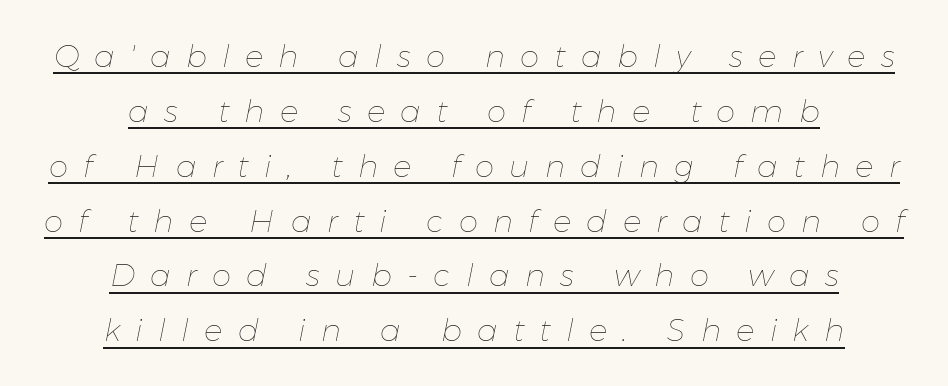
Q: Is the text bold? A: No.
Q: Is the text italic (slanted)? A: Yes, it leans right by about 11 degrees.
Q: Is the text underlined? A: Yes.
Q: How is the paragraph aligned? A: Centered.
Q: Is the spacing between letters normal or unusually wide? A: Unusually wide.
Q: Width (condensed, normal, or wide)? A: Normal.
Q: Stroke contrast? A: Low.
Q: x-height? A: Medium.
Q: Monospaced? A: No.
